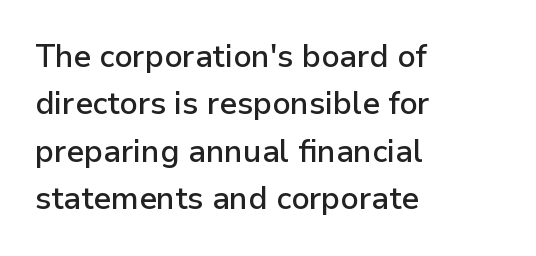
The image shows 31 px semibold sans-serif type, upright; set left-aligned, normal line spacing (1.53x), normal letter spacing, not underlined; low stroke contrast and a medium x-height.
